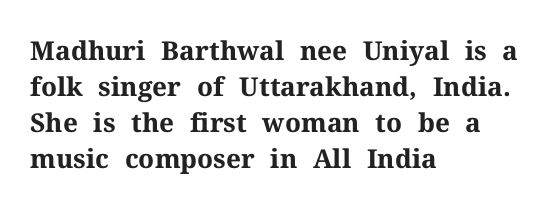
The image shows 26 px bold type, upright; set left-aligned, normal line spacing (1.38x), normal letter spacing, not underlined.
